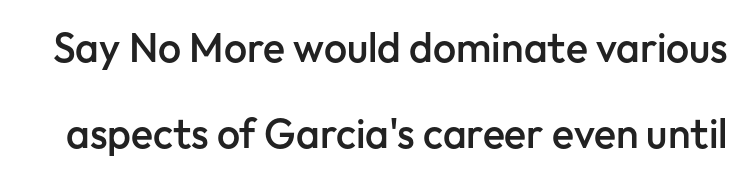
Q: Is the text bold? A: Semi-bold.
Q: Is the text italic (slanted)? A: No, it is upright.
Q: Is the typeface a serif or a sans-serif typeface? A: Sans-serif.
Q: Is the text underlined? A: No.
Q: Is the spacing between letters normal or unusually wide? A: Normal.
Q: Is the spacing between lines tight, normal or loose? A: Loose.
Q: Width (condensed, normal, or wide)? A: Normal.
Q: Stroke contrast? A: Low.
Q: x-height? A: Medium.
Q: Monospaced? A: No.
